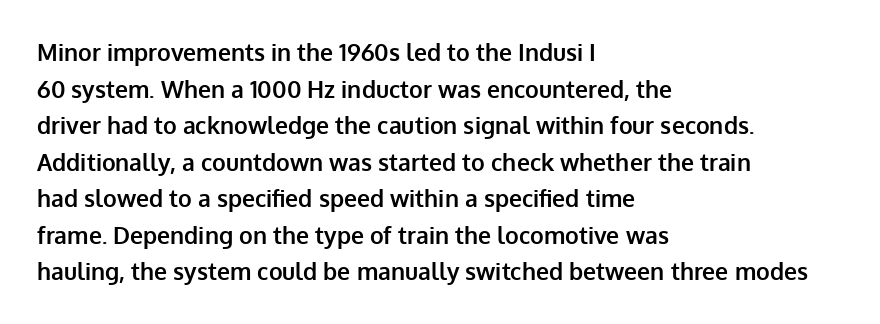
Q: Is the text bold? A: Yes.
Q: Is the text italic (slanted)? A: No, it is upright.
Q: Is the text underlined? A: No.
Q: How is the paragraph aligned? A: Left-aligned.
Q: Is the spacing between letters normal or unusually wide? A: Normal.
Q: Is the spacing between lines tight, normal or loose? A: Normal.
